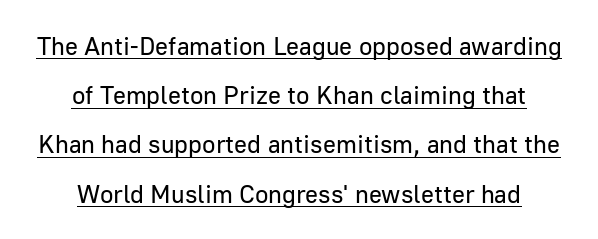
Nothing heavy about these letters — not bold at all. Compared with a flush-left layout, this one balances lines on the center instead. The lettering stays uniformly vertical, giving the passage a roman look. Does extra space separate the letters? No, they use regular spacing. Loosely led — the rows are spread out. Underline: present.
